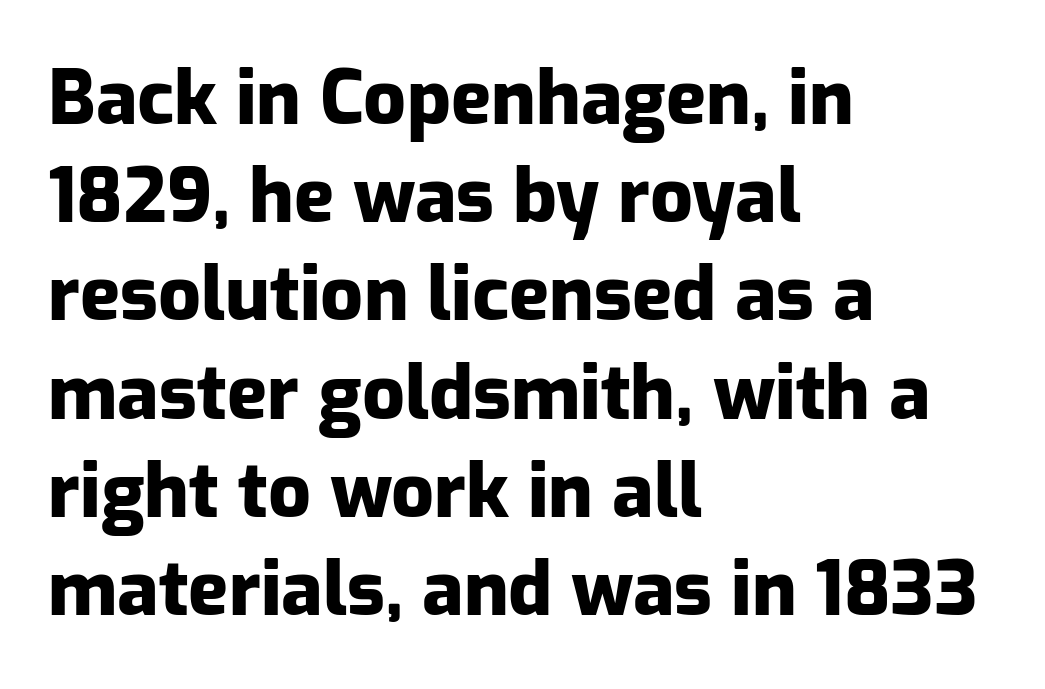
Is there much room between lines? A standard amount, neither cramped nor airy. Beneath every word, the page is bare. Does the lettering tilt? It doesn't — this is upright. The rendering uses a bold face; every stroke is thick and dark. Where is the straight margin? On the left.
